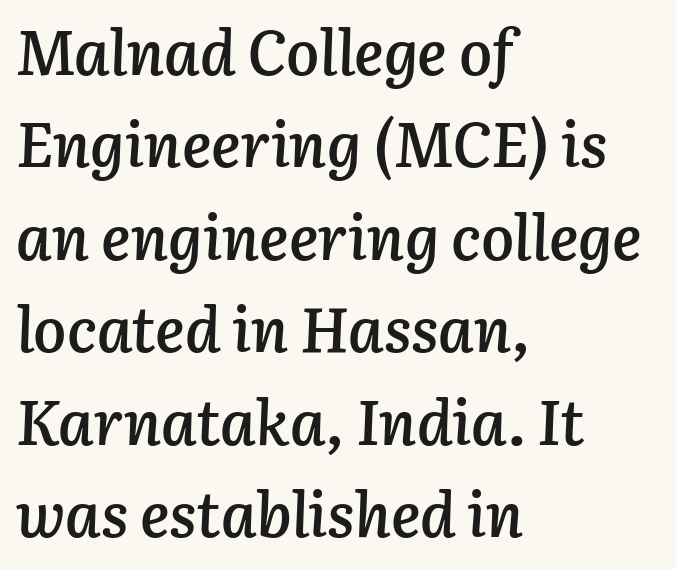
Q: Is the text bold? A: Semi-bold.
Q: Is the text italic (slanted)? A: Yes, it leans right by about 3 degrees.
Q: Is the text underlined? A: No.
Q: How is the paragraph aligned? A: Left-aligned.
Q: Is the spacing between letters normal or unusually wide? A: Normal.
Q: Is the spacing between lines tight, normal or loose? A: Normal.
Q: Width (condensed, normal, or wide)? A: Normal.
Q: Stroke contrast? A: Low.
Q: x-height? A: Medium.
Q: Monospaced? A: No.
